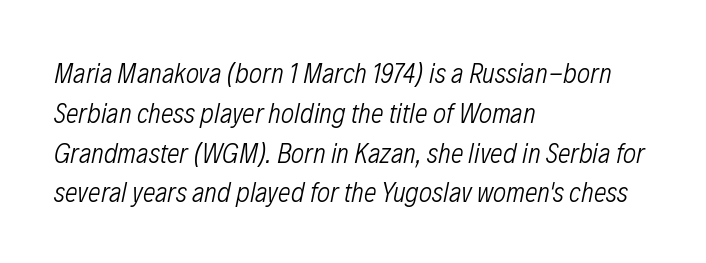
The image shows 28 px light, condensed type, italic (leaning right); set left-aligned, normal line spacing (1.42x), normal letter spacing, not underlined; low stroke contrast and a medium x-height.
